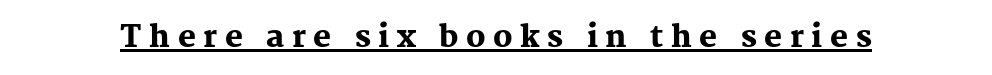
Q: Is the text bold? A: Yes.
Q: Is the text italic (slanted)? A: No, it is upright.
Q: Is the typeface a serif or a sans-serif typeface? A: Serif.
Q: Is the text underlined? A: Yes.
Q: Is the spacing between letters normal or unusually wide? A: Unusually wide.
Q: Width (condensed, normal, or wide)? A: Normal.
Q: Stroke contrast? A: Medium.
Q: x-height? A: Medium.
Q: Monospaced? A: No.
